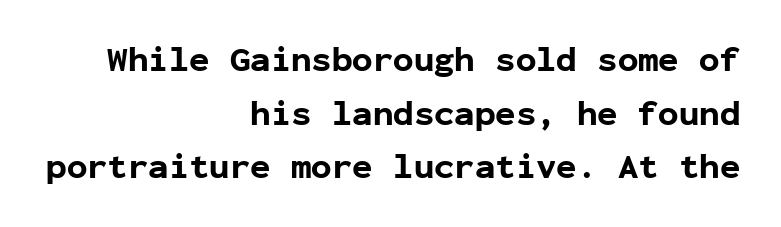
Compared with typical body copy, the letter spacing here is the same. The zone under the glyphs is completely vacant. Notice how the stems are strictly vertical — no italics here. The face used here is a sans, in the tradition of grotesques and geometrics. Vertical spacing — default. You'd pick this weight for a headline — it's a proper bold.
